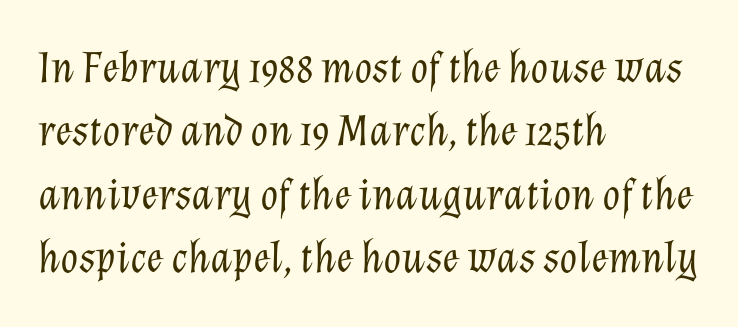
The image shows 46 px light type, italic (leaning right); set left-aligned, normal line spacing (1.38x), normal letter spacing, not underlined; low stroke contrast and a medium x-height.
